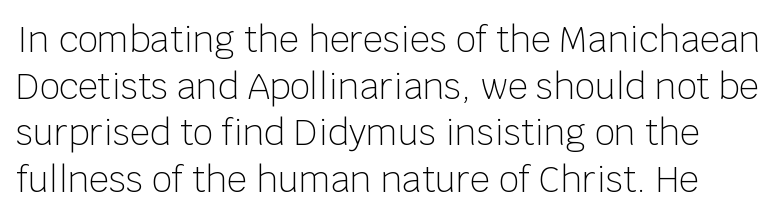
What's the leading like? Ordinary, nothing unusual. Is the letter spacing exaggerated? No — it looks like the ordinary default. Typographically, this falls in the sans-serif category. You could not count columns in this text — the font is proportionally spaced. Notice how the stems are strictly vertical — no italics here.
